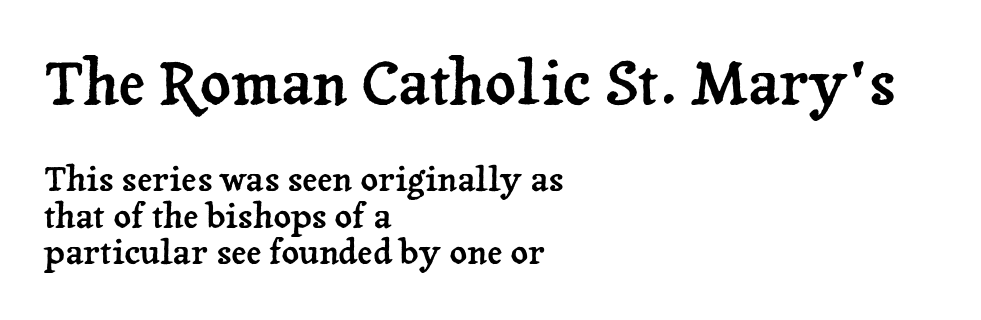
Character widths vary here, with narrow letters taking less room than wide ones. Bigger letters appear in the top chunk; the bottom chunk is reduced. Yep, those are serifs on the letters. The typesetter chose a ragged-right arrangement here. The glyphs are unaccompanied by any horizontal stroke below them. Honestly, the letter spacing is just normal — you wouldn't notice it.
